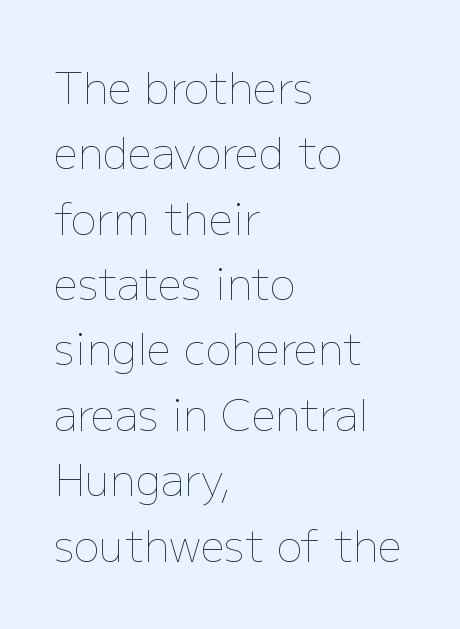
The image shows 43 px thin type, upright; set left-aligned, normal line spacing (1.52x), normal letter spacing, not underlined; low stroke contrast and a medium x-height.
